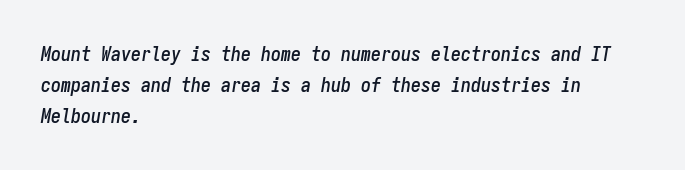
The image shows 20 px text type, italic (leaning right); set left-aligned, normal line spacing (1.54x), normal letter spacing, not underlined.
